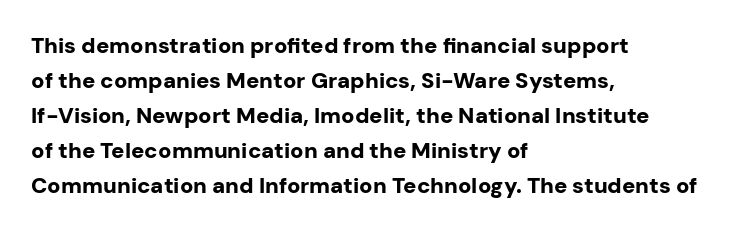
The image shows 22 px bold type, upright; set left-aligned, normal line spacing (1.59x), normal letter spacing, not underlined.
